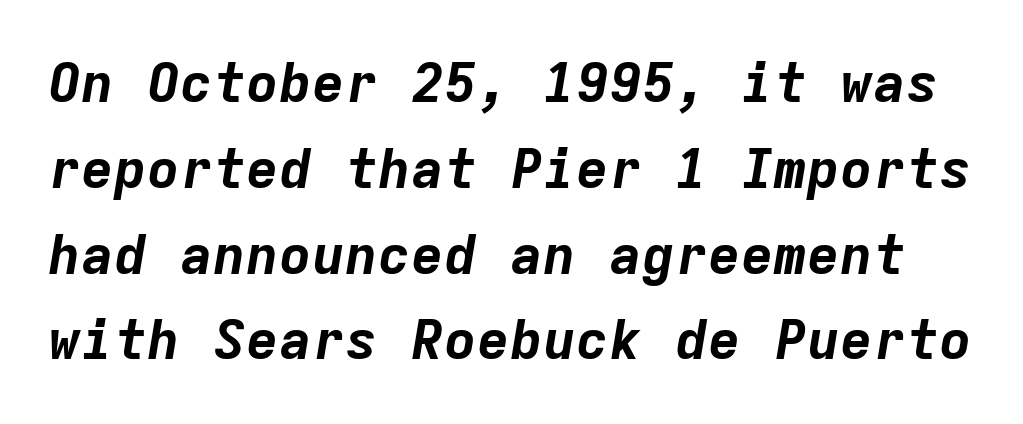
The face used here has the dense, thick strokes of a bold. This rendering features lettering with no underline. Italic? Definitely — the glyphs are oblique. Caption: standard tracking, unaltered. Looks like terminal output: every glyph gets an equal slot.
